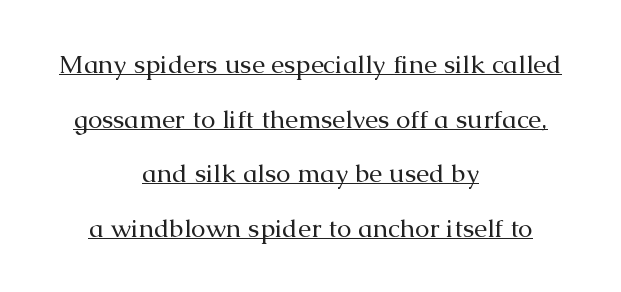
The image shows 26 px text type, upright; set centered, loose line spacing (2.1x), normal letter spacing, underlined.
